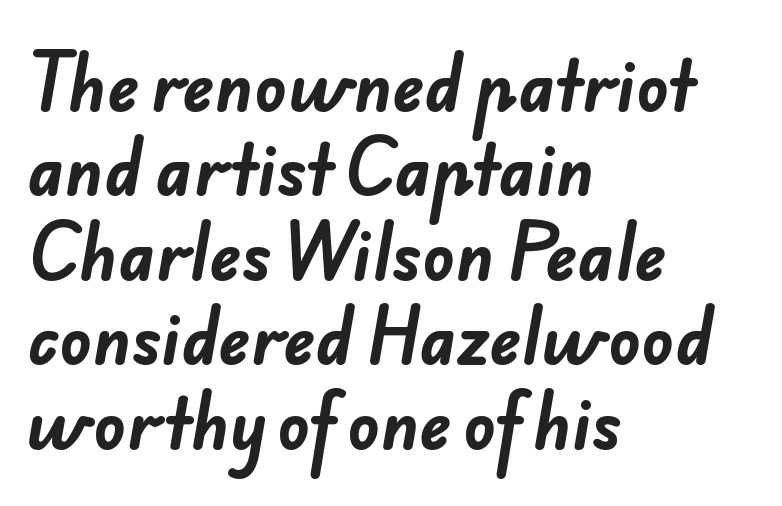
{"serif": "no", "bold": "yes", "weight": "bold", "width": "normal", "stroke_contrast": "low", "x_height": "small", "monospaced": "no", "underline": "no", "align": "left", "line_spacing": "normal", "line_spacing_ratio": 1.28, "letter_spacing": "normal", "letter_spacing_em": 0.0, "glyph_px": 66}
